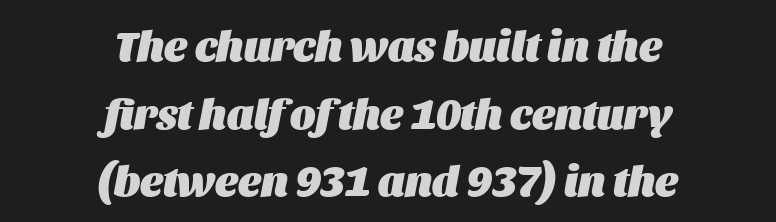
The typography opts for an oblique posture over an upright one. Honestly, there is no underline to notice here at all. Compared with typical body copy, the letter spacing here is the same. Think of a printed novel: that variable character pitch is what you see here.
